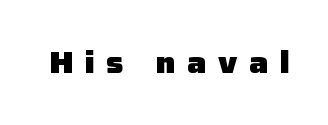
{"serif": "no", "italic": "no", "bold": "yes", "weight": "heavy", "width": "normal", "stroke_contrast": "low", "x_height": "medium", "monospaced": "no", "underline": "no", "letter_spacing": "wide", "letter_spacing_em": 0.38, "glyph_px": 30}
